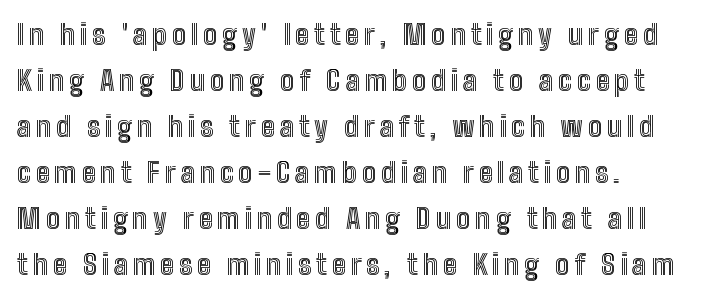
The image shows 28 px condensed type, upright; set left-aligned, normal line spacing (1.64x), not underlined; a medium x-height.
